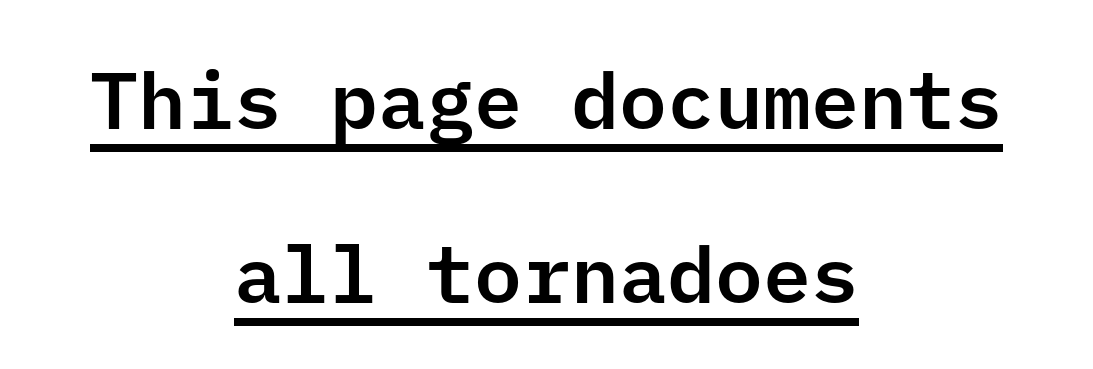
The image shows 80 px sans-serif type, upright; set centered, loose line spacing (2.18x), normal letter spacing, underlined; low stroke contrast and a medium x-height.
